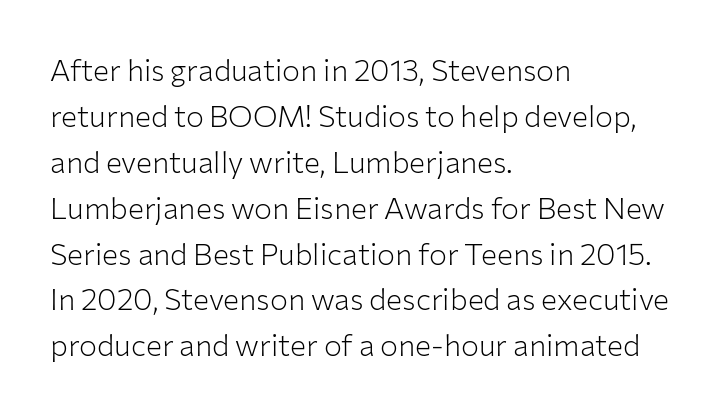
{"serif": "no", "italic": "no", "bold": "no", "weight": "light", "width": "normal", "stroke_contrast": "low", "x_height": "medium", "monospaced": "no", "underline": "no", "align": "left", "line_spacing": "normal", "line_spacing_ratio": 1.53, "letter_spacing": "normal", "letter_spacing_em": 0.0, "glyph_px": 30}
